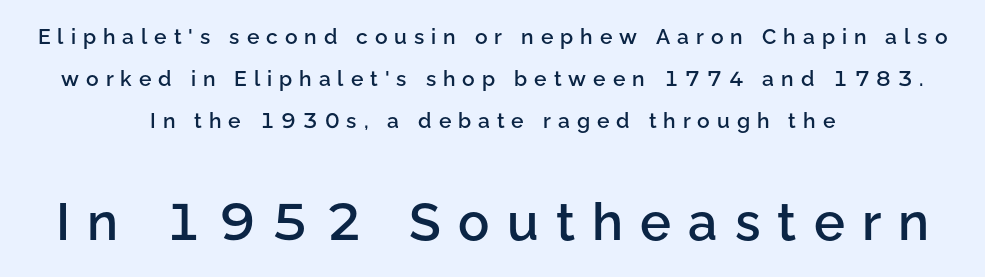
The image shows 52 px semibold sans-serif type, upright; set centered, loose line spacing (1.99x), unusually wide letter spacing (+0.33 em), not underlined; the second (bottom) block is 2.48x larger; low stroke contrast and a medium x-height.
